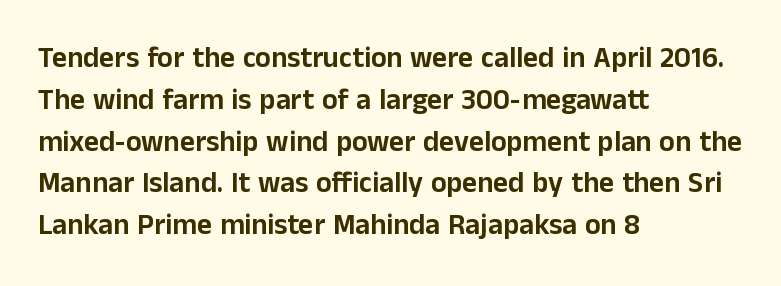
The image shows 29 px sans-serif type, upright; set left-aligned, normal line spacing (1.44x), normal letter spacing, not underlined; low stroke contrast and a medium x-height.
